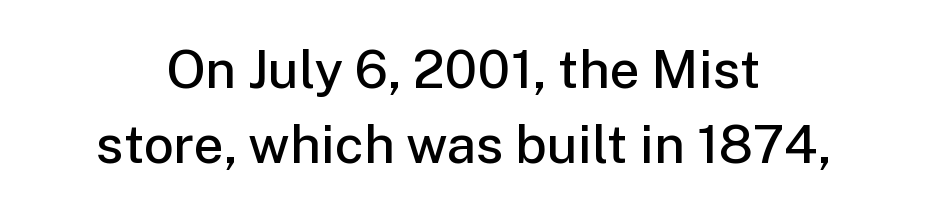
Q: Is the text bold? A: Semi-bold.
Q: Is the text italic (slanted)? A: No, it is upright.
Q: Is the typeface a serif or a sans-serif typeface? A: Sans-serif.
Q: Is the text underlined? A: No.
Q: How is the paragraph aligned? A: Centered.
Q: Is the spacing between letters normal or unusually wide? A: Normal.
Q: Is the spacing between lines tight, normal or loose? A: Normal.
Q: Width (condensed, normal, or wide)? A: Normal.
Q: Stroke contrast? A: Low.
Q: x-height? A: Medium.
Q: Monospaced? A: No.
